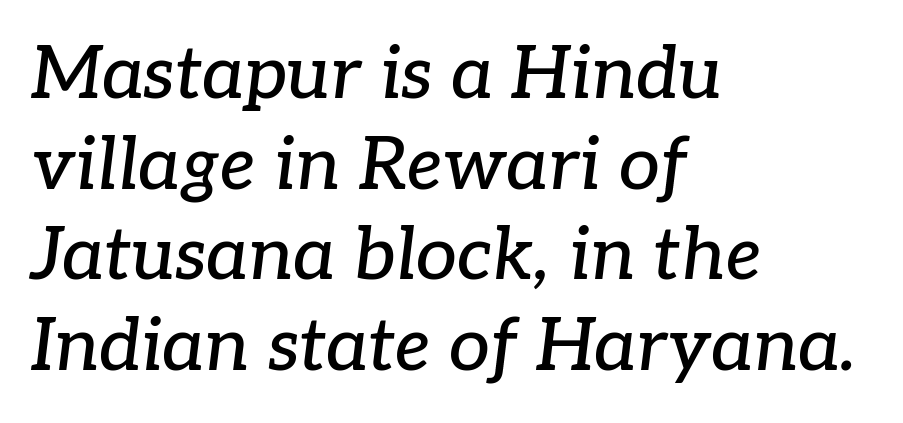
Q: Is the text italic (slanted)? A: Yes, it leans right by about 7 degrees.
Q: Is the typeface a serif or a sans-serif typeface? A: Serif.
Q: Is the text underlined? A: No.
Q: How is the paragraph aligned? A: Left-aligned.
Q: Is the spacing between letters normal or unusually wide? A: Normal.
Q: Width (condensed, normal, or wide)? A: Normal.
Q: Stroke contrast? A: Low.
Q: x-height? A: Medium.
Q: Monospaced? A: No.
